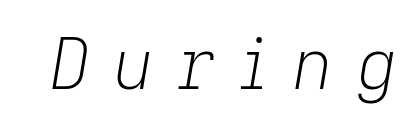
{"italic": "yes", "lean": "right", "slant_degrees": 9, "bold": "no", "weight": "light", "width": "normal", "stroke_contrast": "low", "x_height": "medium", "monospaced": "no", "underline": "no", "letter_spacing": "wide", "letter_spacing_em": 0.33, "glyph_px": 70}
